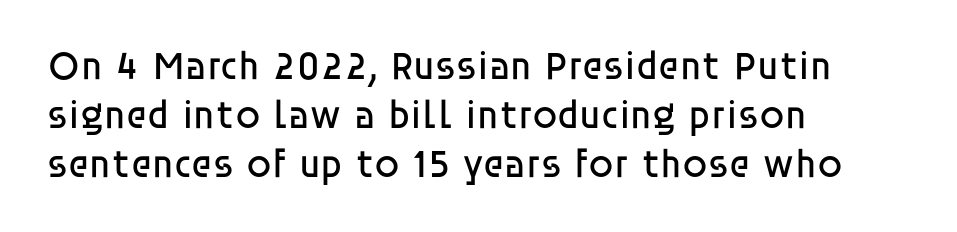
Q: Is the text bold? A: No.
Q: Is the text italic (slanted)? A: No, it is upright.
Q: Is the typeface a serif or a sans-serif typeface? A: Sans-serif.
Q: Is the text underlined? A: No.
Q: How is the paragraph aligned? A: Left-aligned.
Q: Is the spacing between letters normal or unusually wide? A: Normal.
Q: Width (condensed, normal, or wide)? A: Normal.
Q: Stroke contrast? A: Low.
Q: x-height? A: Large.
Q: Monospaced? A: No.
